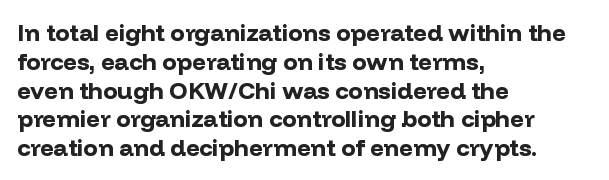
Q: Is the text bold? A: Yes.
Q: Is the text italic (slanted)? A: No, it is upright.
Q: Is the text underlined? A: No.
Q: How is the paragraph aligned? A: Left-aligned.
Q: Is the spacing between letters normal or unusually wide? A: Normal.
